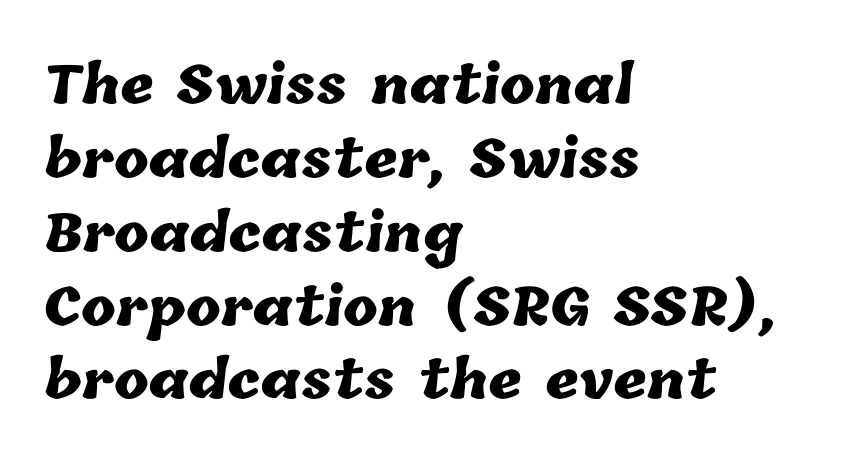
The image shows 52 px heavy type; set left-aligned, normal line spacing (1.42x), normal letter spacing, not underlined; low stroke contrast and a medium x-height.
